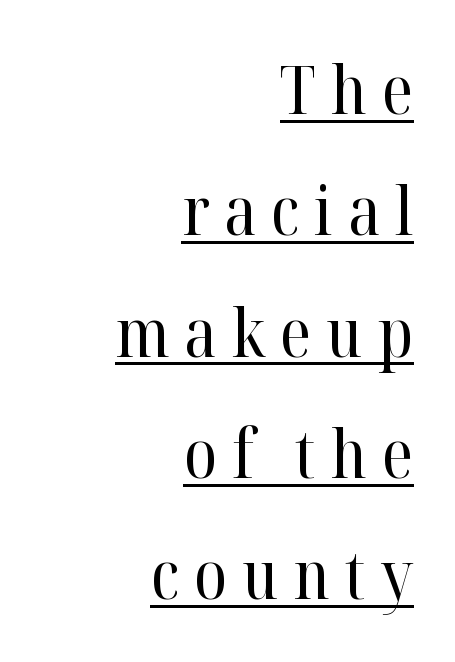
The image shows 67 px regular-weight serif type, upright; set right-aligned, line spacing 1.81x, unusually wide letter spacing (+0.22 em), underlined; high stroke contrast and a medium x-height.
